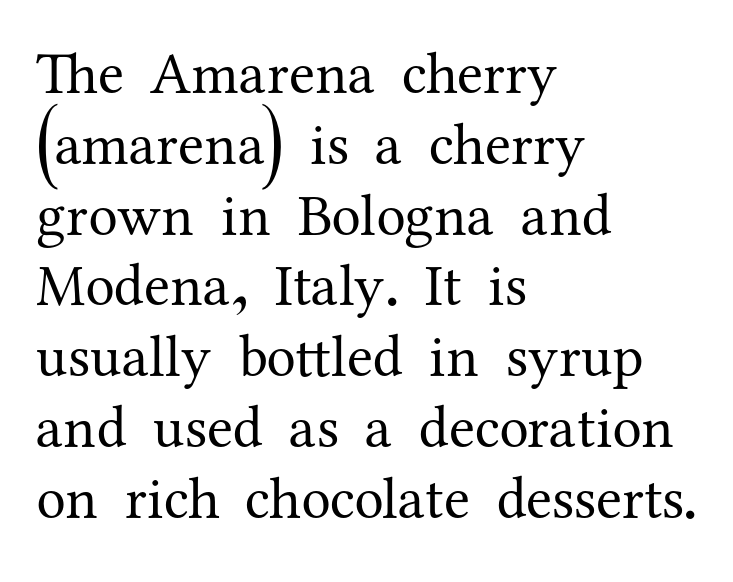
Designer's note — italics off, roman on. The string is rendered with underlining switched off. This rendering employs a face with finishing strokes, i.e., a serif. What stands out about the letter spacing? Nothing — it is the standard amount.
